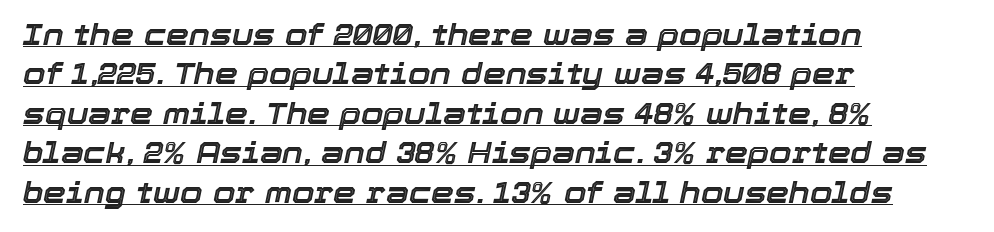
The image shows 29 px text type, italic (leaning right); set left-aligned, normal line spacing (1.36x), normal letter spacing, underlined; a medium x-height.
